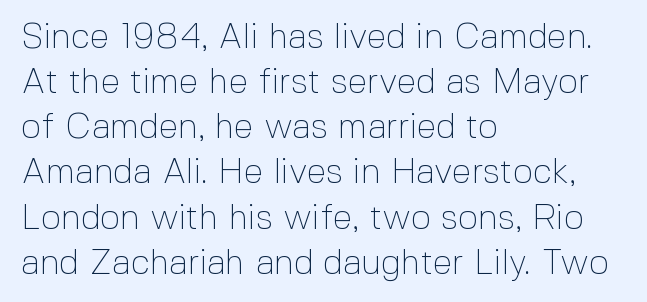
{"serif": "no", "italic": "no", "bold": "no", "weight": "thin", "width": "normal", "x_height": "medium", "monospaced": "no", "underline": "no", "align": "left", "line_spacing": "normal", "line_spacing_ratio": 1.29, "letter_spacing": "normal", "letter_spacing_em": 0.0, "glyph_px": 35}
